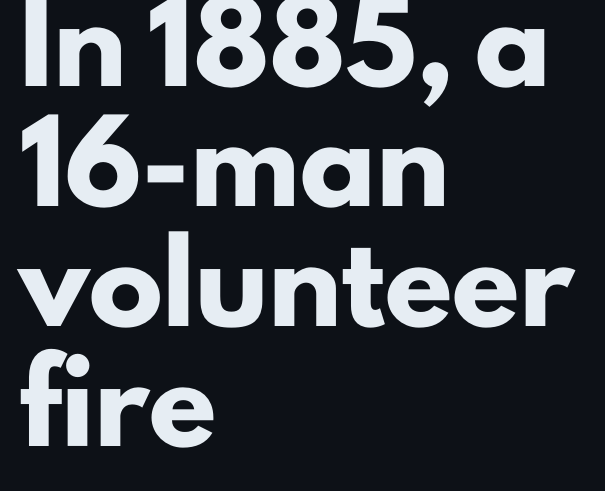
If you measured baseline to baseline, you'd find a middling distance. Each letter's strokes conclude bluntly, with no projecting serifs. These words are printed bold, with thick strokes throughout. Nothing unusual about the tracking: characters are spaced as the font intends. Alignment: flush left. You can tell it's not italic because the verticals are truly vertical.
